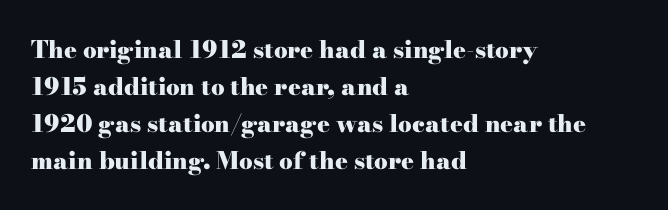
{"italic": "no", "bold": "yes", "underline": "no", "align": "left", "line_spacing": "normal", "line_spacing_ratio": 1.54, "letter_spacing": "normal", "letter_spacing_em": 0.0, "glyph_px": 24}
